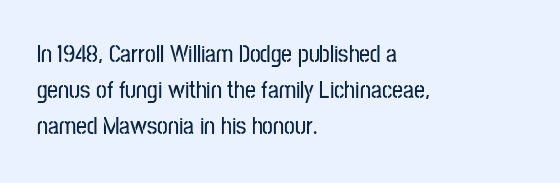
{"italic": "no", "underline": "no", "align": "left", "line_spacing": "normal", "line_spacing_ratio": 1.49, "letter_spacing": "normal", "letter_spacing_em": 0.0, "glyph_px": 24}
